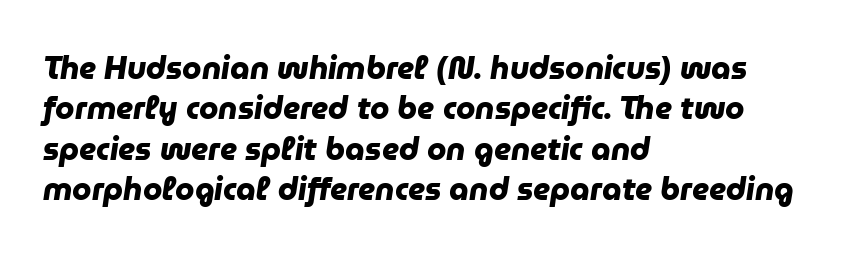
{"serif": "no", "bold": "yes", "weight": "heavy", "width": "normal", "stroke_contrast": "low", "x_height": "medium", "monospaced": "no", "underline": "no", "align": "left", "line_spacing": "normal", "line_spacing_ratio": 1.3, "letter_spacing": "normal", "letter_spacing_em": 0.0, "glyph_px": 31}
